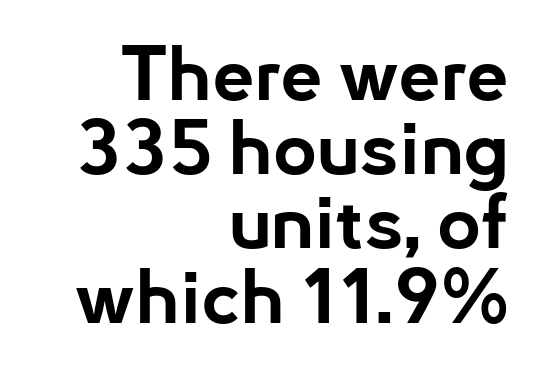
The image shows 75 px bold sans-serif type, upright; set right-aligned, tight line spacing (0.99x), normal letter spacing, not underlined; low stroke contrast and a small x-height.
